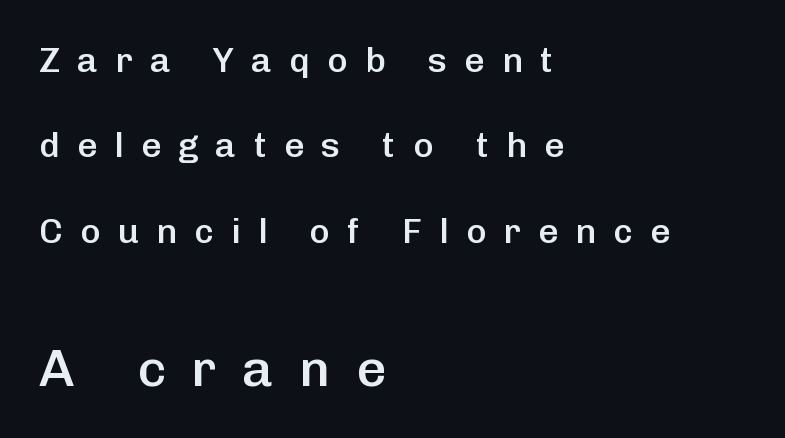
{"serif": "no", "italic": "no", "bold": "semi", "weight": "semibold", "width": "normal", "stroke_contrast": "low", "x_height": "medium", "monospaced": "no", "underline": "no", "align": "left", "line_spacing": "loose", "line_spacing_ratio": 2.44, "letter_spacing": "wide", "letter_spacing_em": 0.49, "larger_block": "second", "size_ratio": 1.49, "glyph_px": 52}
